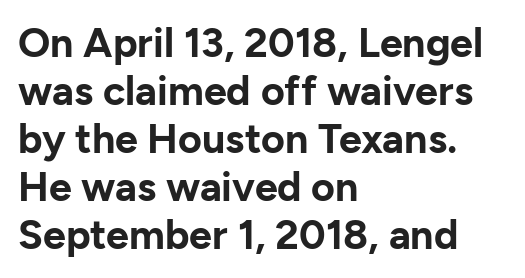
The image shows 41 px bold sans-serif type, upright; set left-aligned, line spacing 1.17x, normal letter spacing, not underlined; low stroke contrast and a medium x-height.
